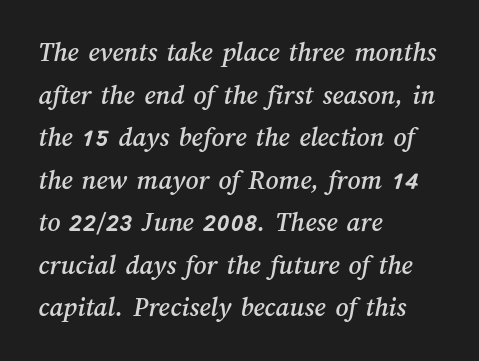
Q: Is the text underlined? A: No.
Q: How is the paragraph aligned? A: Left-aligned.
Q: Is the spacing between letters normal or unusually wide? A: Normal.
Q: Is the spacing between lines tight, normal or loose? A: Normal.
Q: Width (condensed, normal, or wide)? A: Normal.
Q: Stroke contrast? A: Medium.
Q: x-height? A: Medium.
Q: Monospaced? A: No.
